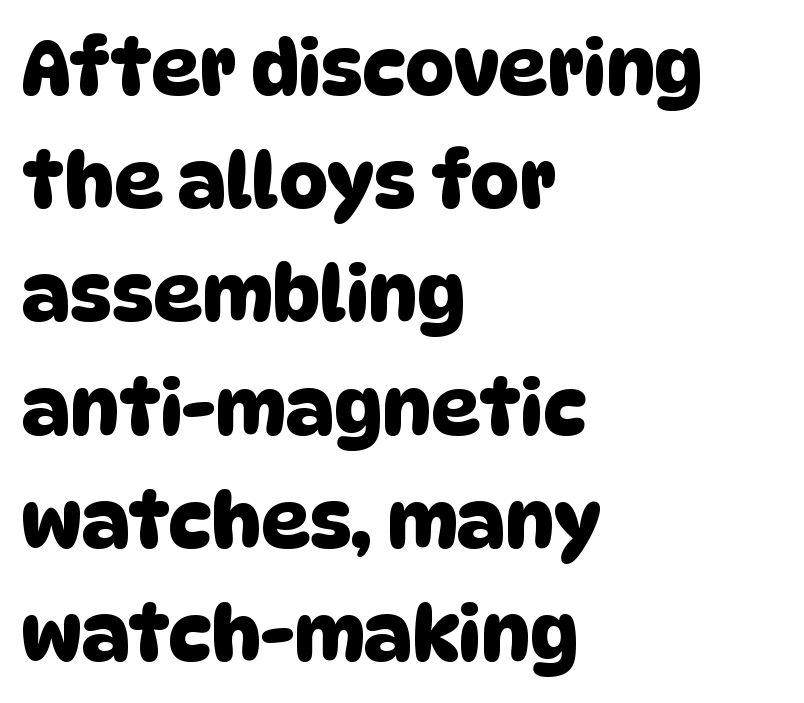
{"serif": "no", "width": "normal", "stroke_contrast": "low", "x_height": "large", "monospaced": "no", "underline": "no", "align": "left", "line_spacing": "normal", "line_spacing_ratio": 1.49, "letter_spacing": "normal", "letter_spacing_em": 0.0, "glyph_px": 76}
